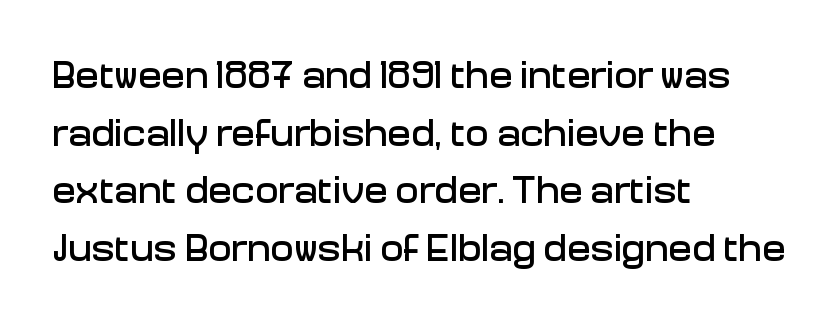
The image shows 39 px sans-serif type, upright; set left-aligned, normal line spacing (1.48x), normal letter spacing, not underlined; low stroke contrast and a medium x-height.
